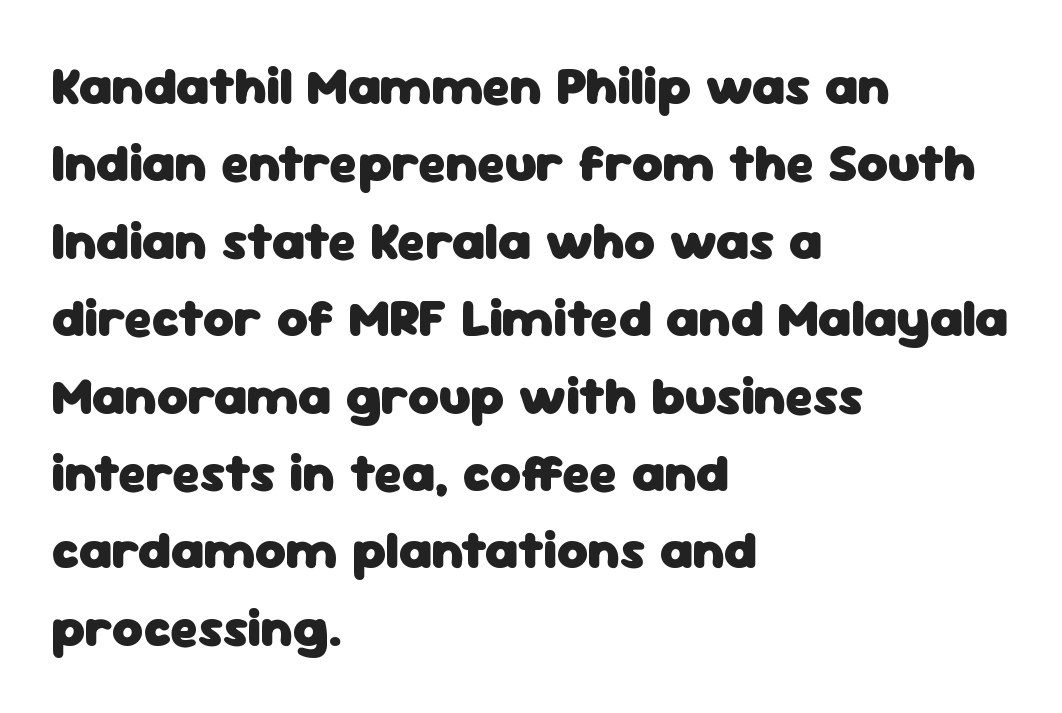
The image shows 53 px heavy sans-serif type, upright; set left-aligned, normal line spacing (1.46x), normal letter spacing, not underlined; low stroke contrast and a medium x-height.
